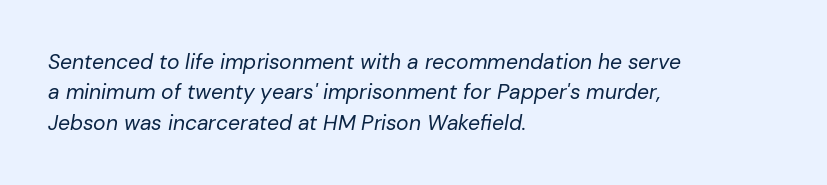
Q: Is the text bold? A: No.
Q: Is the text italic (slanted)? A: Yes, it leans right by about 10 degrees.
Q: Is the text underlined? A: No.
Q: How is the paragraph aligned? A: Left-aligned.
Q: Is the spacing between letters normal or unusually wide? A: Normal.
Q: Is the spacing between lines tight, normal or loose? A: Normal.
